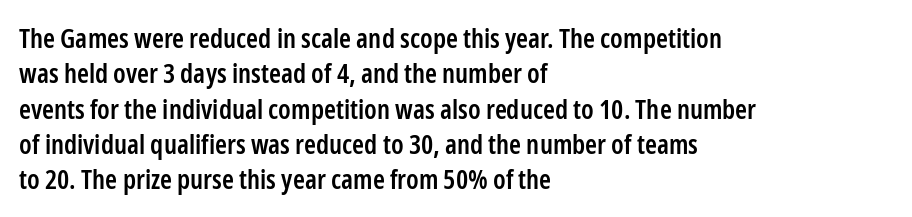
Nobody drew a line under any word here. In terms of leading, this rendering sits right in the middle. Typographic density is moderately raised because the face is semibold. Standard letterfit; no display-style spreading of the glyphs. The text block is weighted toward the left margin, trailing off unevenly rightward. The lettering stays uniformly vertical, giving the passage a roman look.
